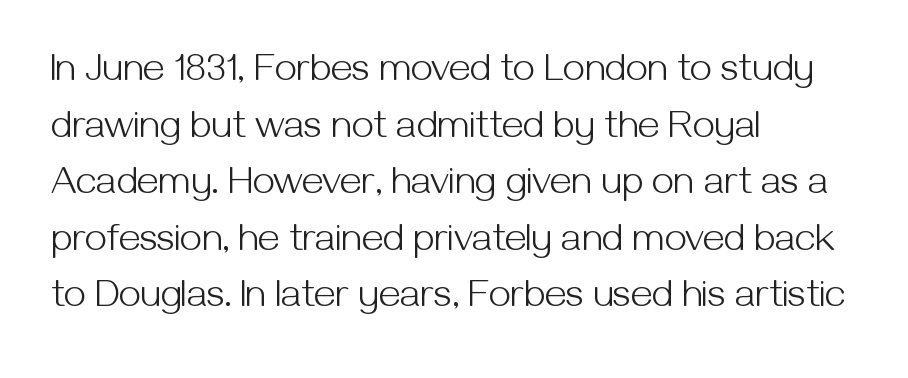
Nope, not italic — everything's standing straight. Do the characters align in a grid? No, the font is proportional. The compositor pushed each line to the left boundary. Letters have the restrained weight of plain body copy at most. Typographically, this falls in the sans-serif category.
